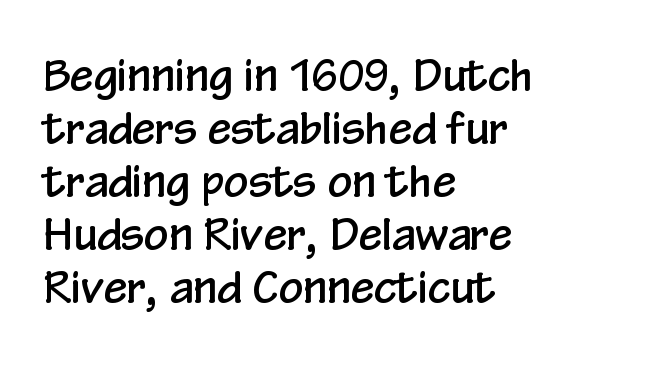
This rendering uses left alignment, leaving the right contour irregular. This is sans-serif lettering, the kind often seen on screens and signage. Bare-footed words on every line. You could not count columns in this text — the font is proportionally spaced. There is no visible air inserted between adjacent glyphs.
